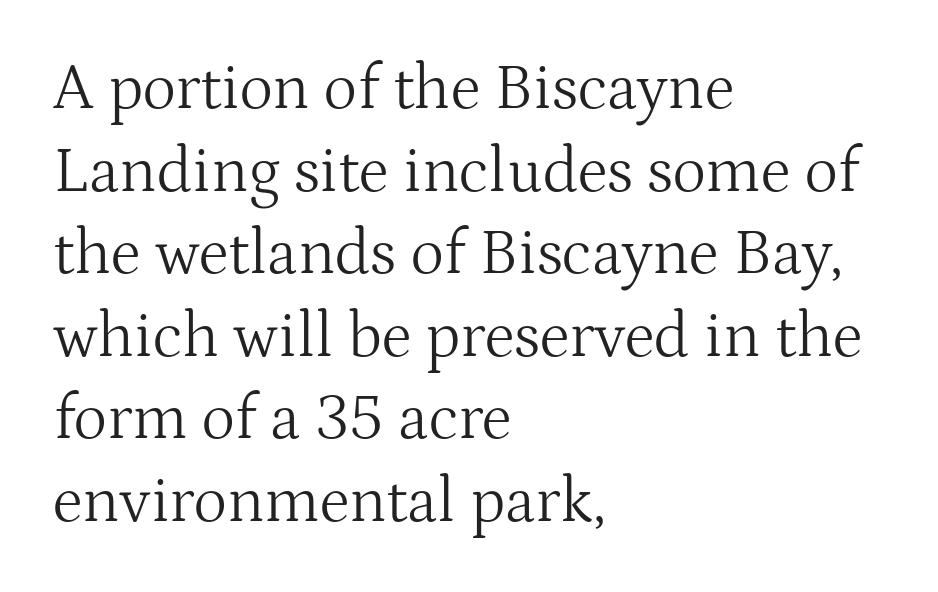
Q: Is the text bold? A: No.
Q: Is the text italic (slanted)? A: No, it is upright.
Q: Is the typeface a serif or a sans-serif typeface? A: Serif.
Q: Is the text underlined? A: No.
Q: How is the paragraph aligned? A: Left-aligned.
Q: Is the spacing between letters normal or unusually wide? A: Normal.
Q: Is the spacing between lines tight, normal or loose? A: Normal.
Q: Width (condensed, normal, or wide)? A: Normal.
Q: Stroke contrast? A: Medium.
Q: x-height? A: Medium.
Q: Monospaced? A: No.
